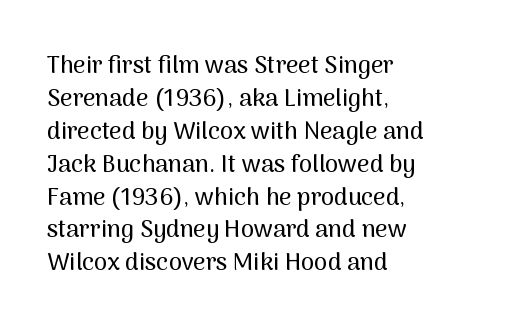
{"italic": "no", "underline": "no", "align": "left", "line_spacing": "normal", "line_spacing_ratio": 1.37, "letter_spacing": "normal", "letter_spacing_em": 0.0, "glyph_px": 24}
